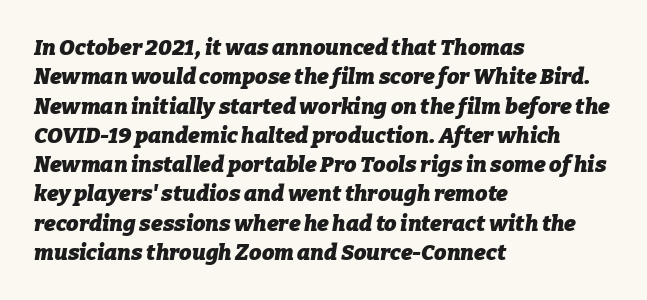
The lettering tilts uniformly, giving the passage an italic look. The gap between lines stays unmarked. What weight is shown? A full bold with thick strokes. Quick note: interline space is typical.
